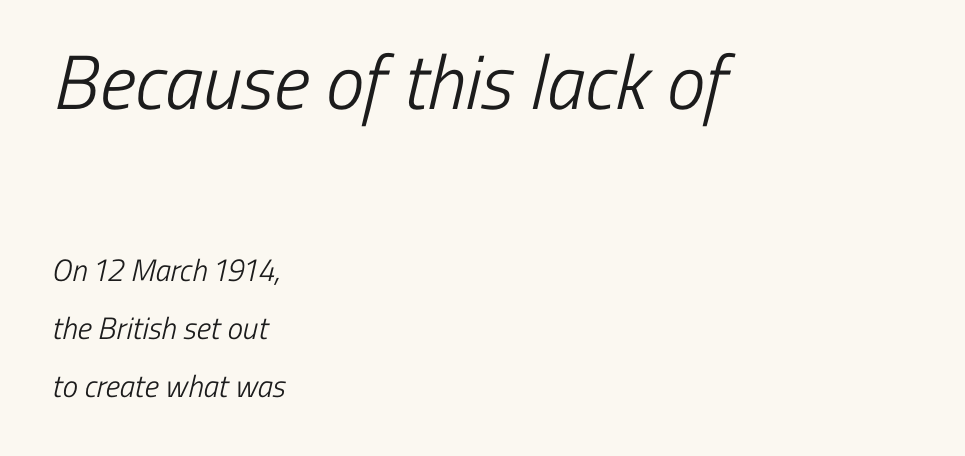
The image shows 77 px light, condensed sans-serif type; set left-aligned, line spacing 1.87x, normal letter spacing, not underlined; the first (top) block is 2.48x larger; low stroke contrast and a medium x-height.
